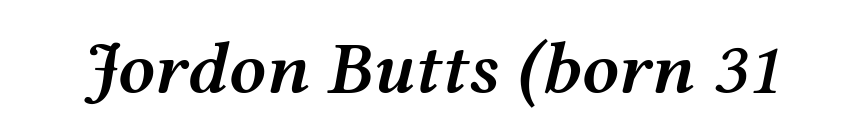
Unmarked baselines from the first word to the last. These lines are rendered in a variable-pitch font. Caption: semibold face, moderately heavy strokes. Slant detected: the letters are inclined. In terms of letterspacing, this is plain default setting.
